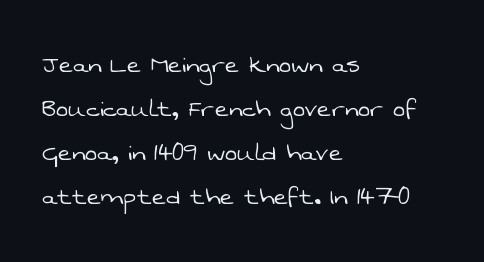
{"serif": "no", "bold": "no", "weight": "light", "width": "normal", "stroke_contrast": "low", "x_height": "medium", "monospaced": "no", "underline": "no", "align": "left", "line_spacing": "normal", "line_spacing_ratio": 1.47, "letter_spacing": "normal", "letter_spacing_em": 0.0, "glyph_px": 30}
